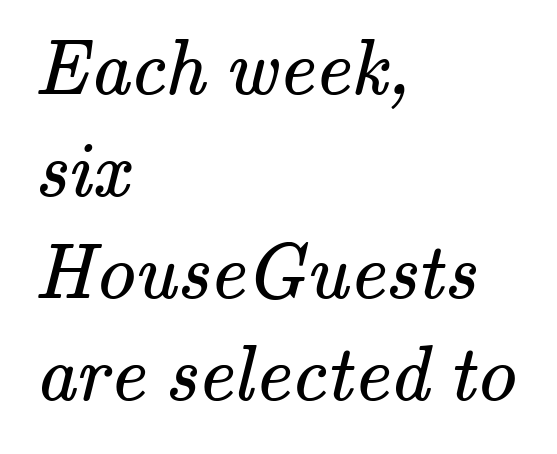
{"serif": "yes", "bold": "no", "weight": "regular", "width": "normal", "stroke_contrast": "medium", "x_height": "small", "monospaced": "no", "underline": "no", "align": "left", "line_spacing": "normal", "line_spacing_ratio": 1.29, "letter_spacing": "normal", "letter_spacing_em": 0.0, "glyph_px": 79}
